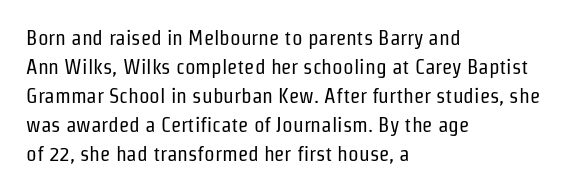
Letters rest on an invisible, unmarked baseline. Heaviness? Minimal to ordinary, like unemphasized prose. The rendering anchors every line to the left-hand side. The line-height multiplier appears to be the usual default.
